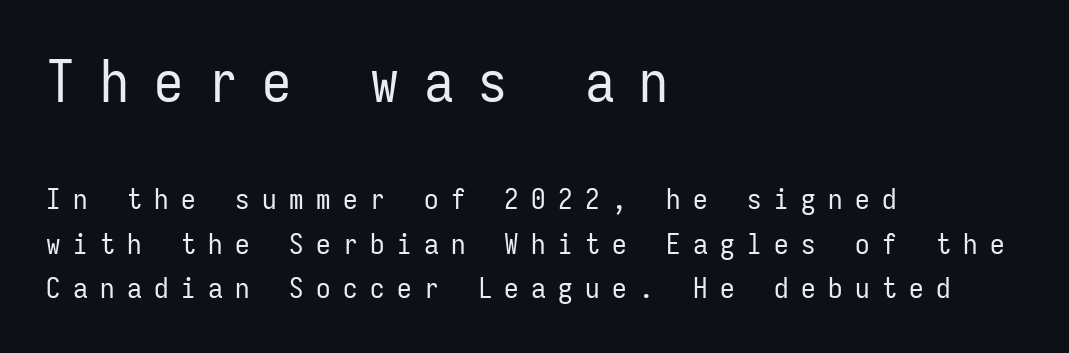
Q: Is the text bold? A: No.
Q: Is the text italic (slanted)? A: No, it is upright.
Q: Is the typeface a serif or a sans-serif typeface? A: Sans-serif.
Q: Is the text underlined? A: No.
Q: How is the paragraph aligned? A: Left-aligned.
Q: Is the spacing between letters normal or unusually wide? A: Unusually wide.
Q: Is the spacing between lines tight, normal or loose? A: Normal.
Q: Which block of text is set in a larger size, the first (top) or the second (bottom)? A: The first (top) one.
Q: Width (condensed, normal, or wide)? A: Condensed.
Q: Stroke contrast? A: Low.
Q: x-height? A: Medium.
Q: Monospaced? A: Yes.
